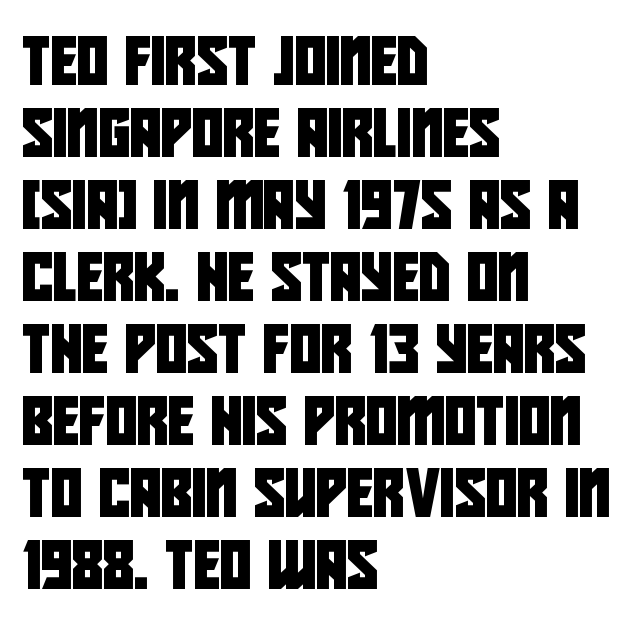
Q: Is the typeface a serif or a sans-serif typeface? A: Sans-serif.
Q: Is the text underlined? A: No.
Q: How is the paragraph aligned? A: Left-aligned.
Q: Is the spacing between letters normal or unusually wide? A: Normal.
Q: Is the spacing between lines tight, normal or loose? A: Normal.
Q: Width (condensed, normal, or wide)? A: Condensed.
Q: Stroke contrast? A: Low.
Q: x-height? A: Large.
Q: Monospaced? A: No.
